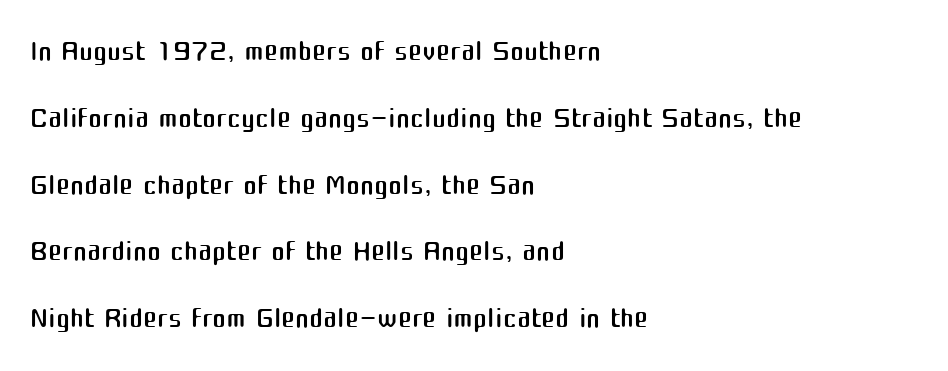
You could not count columns in this text — the font is proportionally spaced. In terms of letterform style, serifs are entirely absent. No letter is thick-stroked: the sample isn't bold. Interline gaps are of average width in this sample.
